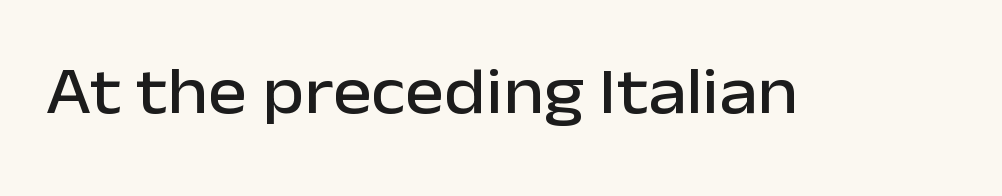
Q: Is the text italic (slanted)? A: No, it is upright.
Q: Is the typeface a serif or a sans-serif typeface? A: Sans-serif.
Q: Is the text underlined? A: No.
Q: Is the spacing between letters normal or unusually wide? A: Normal.
Q: Width (condensed, normal, or wide)? A: Normal.
Q: Stroke contrast? A: Low.
Q: x-height? A: Medium.
Q: Monospaced? A: No.
